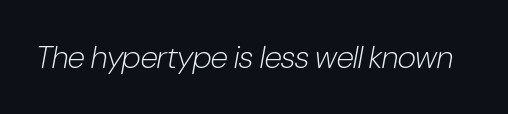
The image shows 32 px light, condensed type, italic (leaning right); set normal letter spacing, not underlined; low stroke contrast and a medium x-height.
